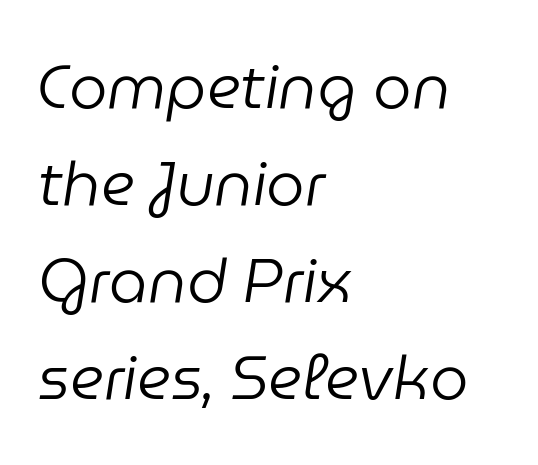
{"italic": "yes", "lean": "right", "slant_degrees": 9, "bold": "no", "weight": "regular", "width": "normal", "stroke_contrast": "low", "x_height": "medium", "monospaced": "no", "underline": "no", "align": "left", "line_spacing": "normal", "line_spacing_ratio": 1.59, "letter_spacing": "normal", "letter_spacing_em": 0.0, "glyph_px": 61}
